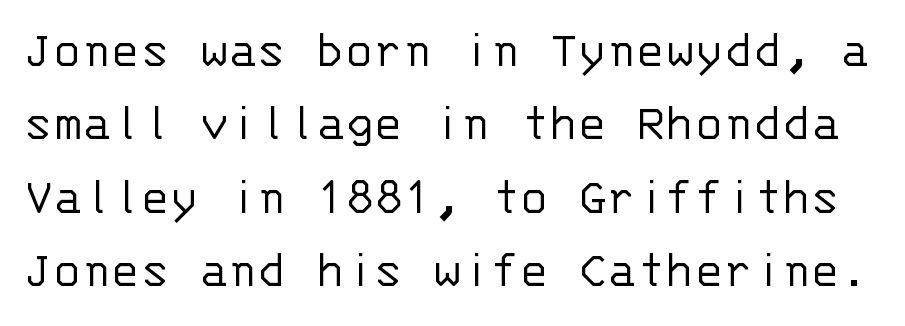
{"serif": "no", "italic": "no", "bold": "no", "weight": "light", "width": "normal", "stroke_contrast": "low", "x_height": "large", "monospaced": "yes", "underline": "no", "line_spacing": "normal", "line_spacing_ratio": 1.36, "letter_spacing": "normal", "letter_spacing_em": 0.0, "glyph_px": 54}
